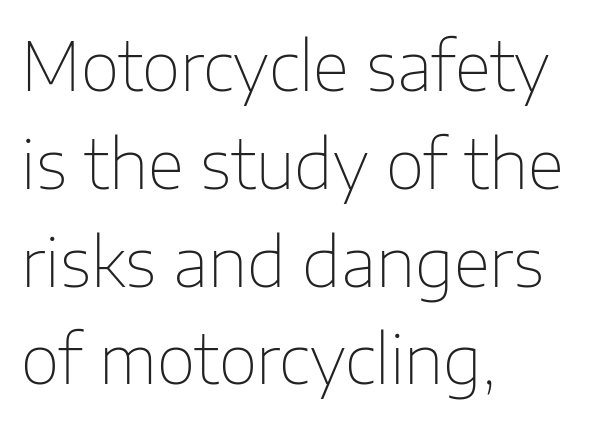
Compared with a centered layout, this one pins lines to the left instead. Posture: upright roman. Heaviness? Minimal to ordinary, like unemphasized prose. Here the designer chose a conventional face with non-uniform glyph widths. Nope, no serifs anywhere on these letters.
